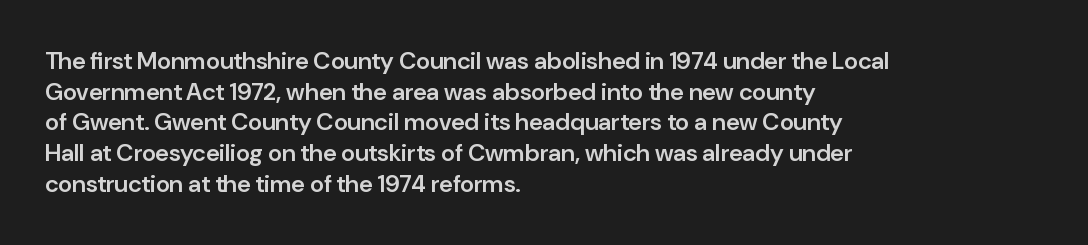
Q: Is the text bold? A: Semi-bold.
Q: Is the text italic (slanted)? A: No, it is upright.
Q: Is the text underlined? A: No.
Q: How is the paragraph aligned? A: Left-aligned.
Q: Is the spacing between letters normal or unusually wide? A: Normal.
Q: Is the spacing between lines tight, normal or loose? A: Normal.
